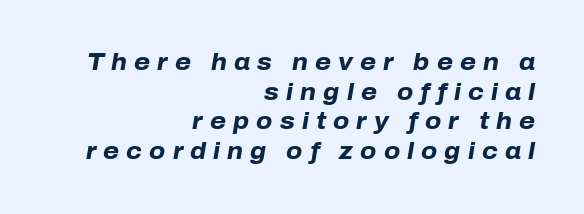
{"italic": "yes", "lean": "right", "slant_degrees": 10, "bold": "yes", "underline": "no", "align": "right", "line_spacing": "normal", "line_spacing_ratio": 1.29, "letter_spacing": "wide", "letter_spacing_em": 0.31, "glyph_px": 23}
